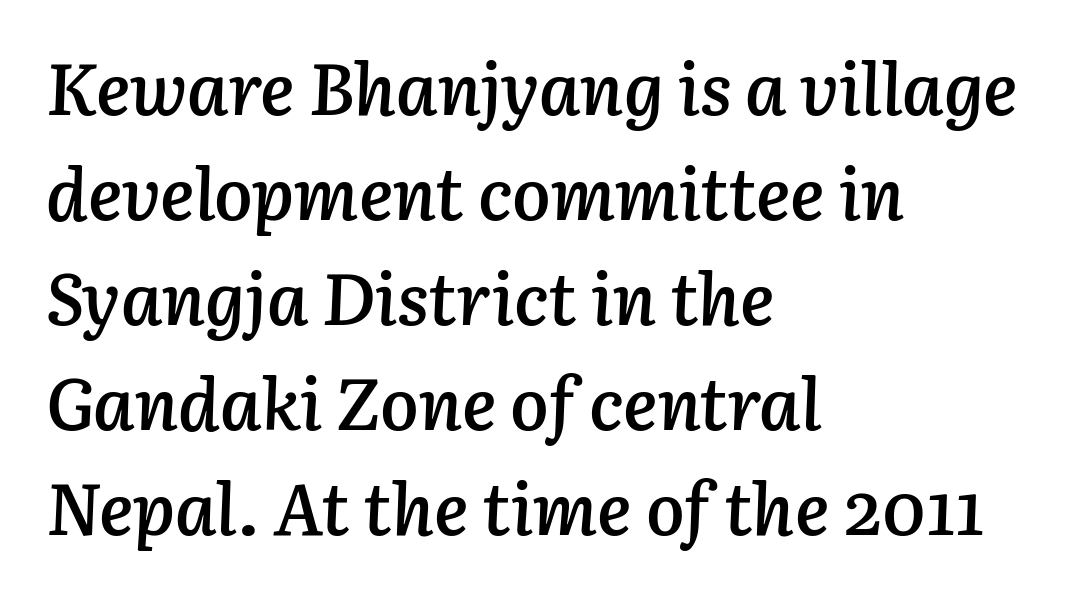
When letters slant like this, we call the style italic. The space between consecutive lines is moderate. Check under the words: just untouched page. Glyph-to-glyph distance matches everyday printed text. Horizontal alignment here is leftward, the default for most running prose.
